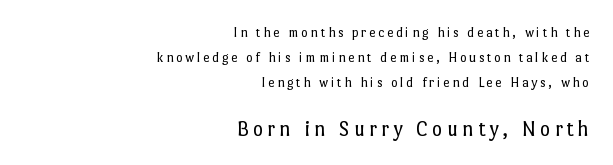
A quiet, ordinary-to-light weight characterises the typeface. Character size in the trailing block exceeds that of the leading block. The glyphs are unaccompanied by any horizontal stroke below them. Compared with a flush-left layout, this one pins lines to the opposite, right side. The letters stand straight up with perfectly vertical stems.
